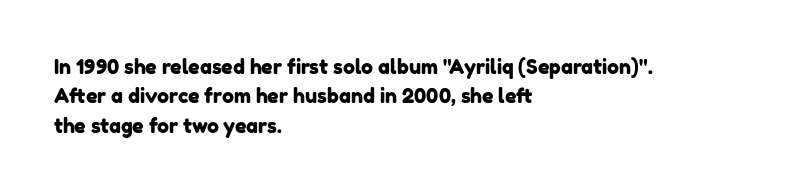
{"underline": "no", "align": "left", "line_spacing": "normal", "line_spacing_ratio": 1.47, "letter_spacing": "normal", "letter_spacing_em": 0.0, "glyph_px": 20}
